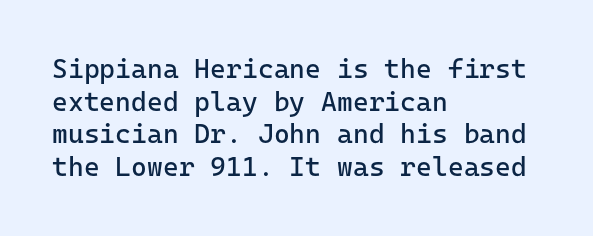
The image shows 27 px text type, upright; set left-aligned, line spacing 1.21x, normal letter spacing, not underlined.
